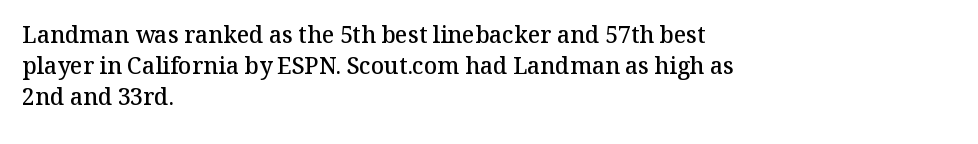
The image shows 23 px text type, upright; set left-aligned, normal line spacing (1.34x), normal letter spacing, not underlined.
